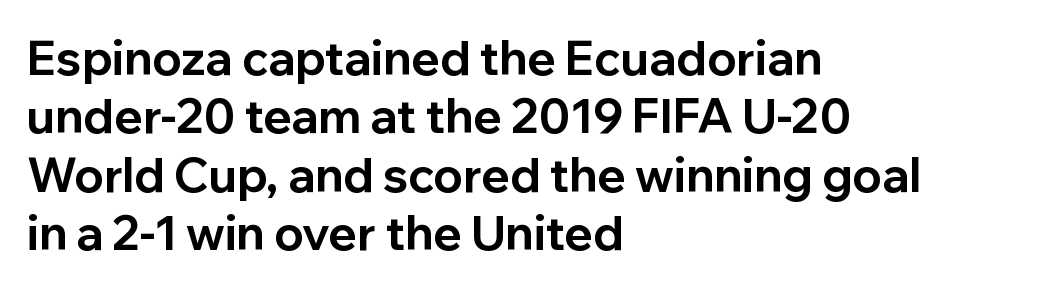
A student would call this left alignment; a typographer would say flush left, rag right. Looks like regular typesetting: each glyph gets only the width it needs. Letters rest on an invisible, unmarked baseline. The face used here has the dense, thick strokes of a bold. What stands out about the letter spacing? Nothing — it is the standard amount.
